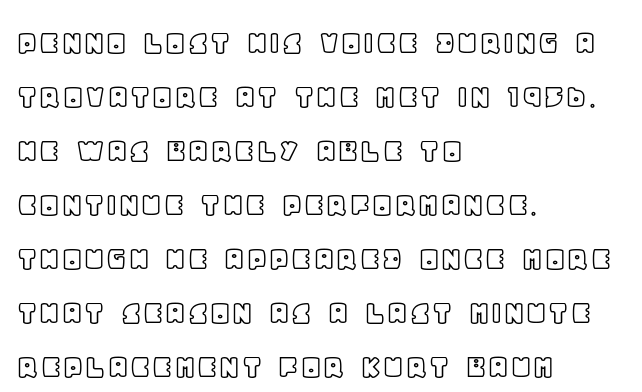
This rendering uses left alignment, leaving the right contour irregular. A typesetter would call this leading conventional body-copy spacing. Nope, not italic — everything's standing straight. This rendering features lettering with no underline. Think of a printed novel: that variable character pitch is what you see here.
